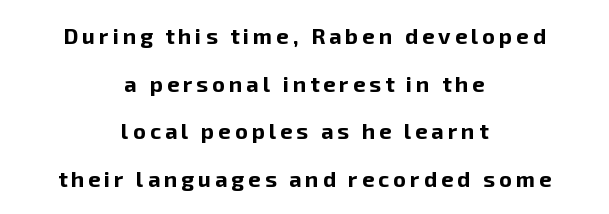
Q: Is the text bold? A: Yes.
Q: Is the text italic (slanted)? A: No, it is upright.
Q: Is the text underlined? A: No.
Q: How is the paragraph aligned? A: Centered.
Q: Is the spacing between lines tight, normal or loose? A: Loose.
